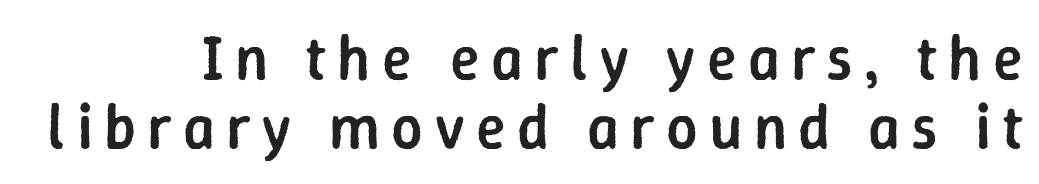
Q: Is the text bold? A: Semi-bold.
Q: Is the text italic (slanted)? A: No, it is upright.
Q: Is the typeface a serif or a sans-serif typeface? A: Sans-serif.
Q: Is the text underlined? A: No.
Q: Is the spacing between lines tight, normal or loose? A: Tight.
Q: Width (condensed, normal, or wide)? A: Normal.
Q: Stroke contrast? A: Low.
Q: x-height? A: Medium.
Q: Monospaced? A: No.
